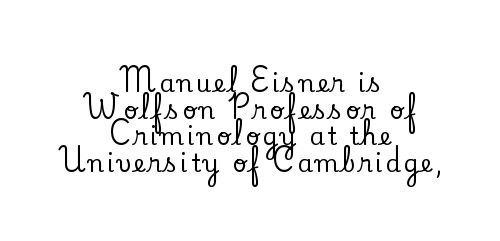
{"italic": "no", "underline": "no", "align": "center", "line_spacing": "tight", "line_spacing_ratio": 1.11, "glyph_px": 24}
